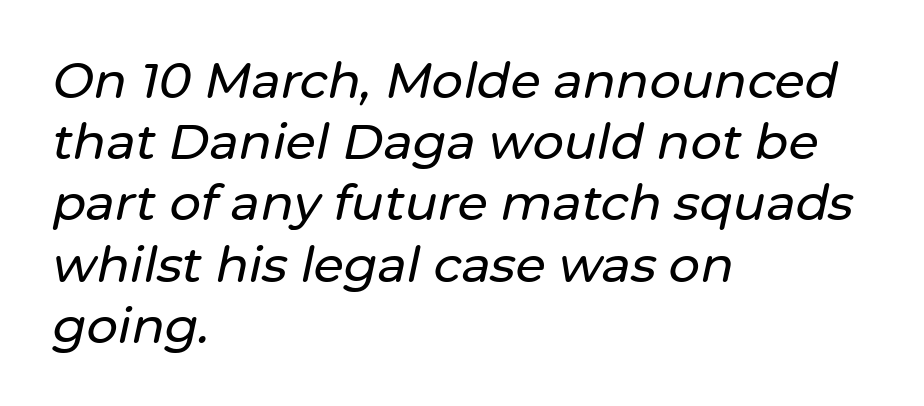
Q: Is the text italic (slanted)? A: Yes, it leans right by about 12 degrees.
Q: Is the text underlined? A: No.
Q: How is the paragraph aligned? A: Left-aligned.
Q: Is the spacing between letters normal or unusually wide? A: Normal.
Q: Is the spacing between lines tight, normal or loose? A: Normal.
Q: Width (condensed, normal, or wide)? A: Normal.
Q: Stroke contrast? A: Low.
Q: x-height? A: Medium.
Q: Monospaced? A: No.
